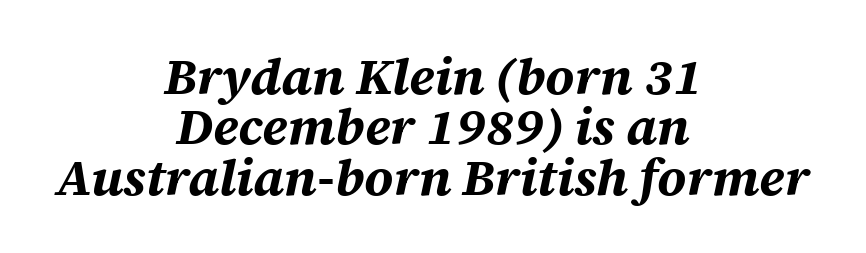
Q: Is the text bold? A: Yes.
Q: Is the text italic (slanted)? A: Yes, it leans right by about 12 degrees.
Q: Is the text underlined? A: No.
Q: How is the paragraph aligned? A: Centered.
Q: Is the spacing between letters normal or unusually wide? A: Normal.
Q: Is the spacing between lines tight, normal or loose? A: Tight.
Q: Width (condensed, normal, or wide)? A: Normal.
Q: Stroke contrast? A: Medium.
Q: x-height? A: Large.
Q: Monospaced? A: No.
